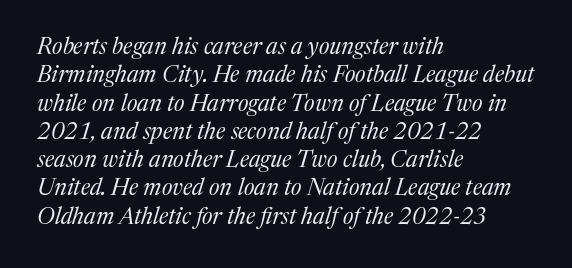
The image shows 23 px text type, italic (leaning right); set left-aligned, line spacing 1.23x, normal letter spacing, not underlined.
